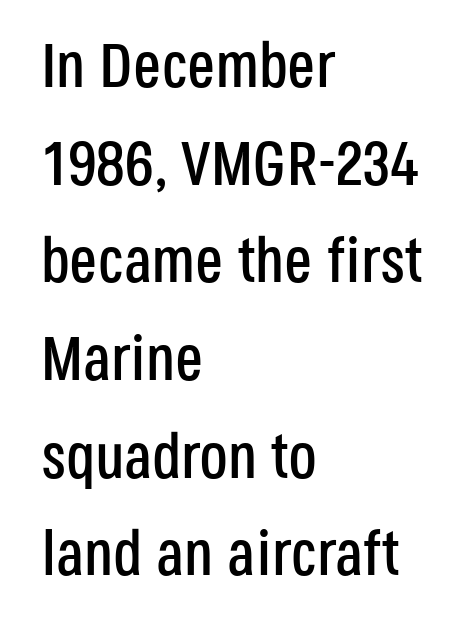
The image shows 63 px condensed sans-serif type, upright; set left-aligned, normal line spacing (1.55x), normal letter spacing, not underlined; low stroke contrast and a large x-height.
